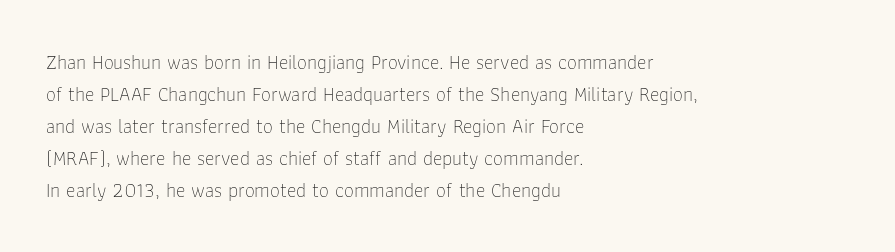
Caption: standard tracking, unaltered. The line-height multiplier appears to be the usual default. Type without underlining. This sample uses an upright cut, with every glyph sitting square on the baseline. This rendering uses left alignment, leaving the right contour irregular. The characters are drawn with everyday or finer stroke widths.
